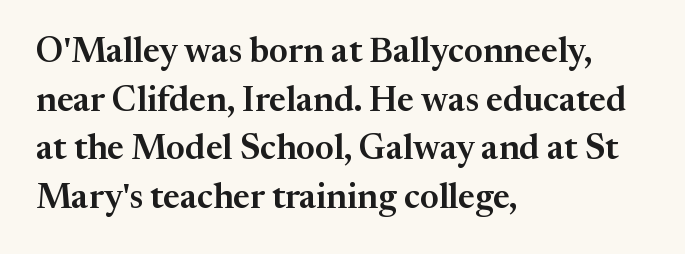
{"serif": "yes", "italic": "no", "width": "normal", "stroke_contrast": "medium", "x_height": "medium", "monospaced": "no", "underline": "no", "align": "left", "line_spacing": "normal", "line_spacing_ratio": 1.39, "letter_spacing": "normal", "letter_spacing_em": 0.0, "glyph_px": 35}
